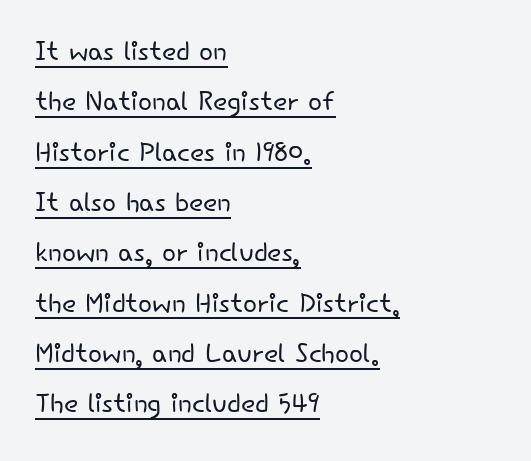
Each line of the rendering has a horizontal stroke beneath the glyphs. No letter is thick-stroked: the sample isn't bold. Check where the strokes stop: nothing finishes them off — pure sans. Teacher's note: observe the even left margin — that is flush-left alignment. This is roman type, the default non-slanted kind. Each word holds together tightly as a unit, with standard inter-letter gaps.
